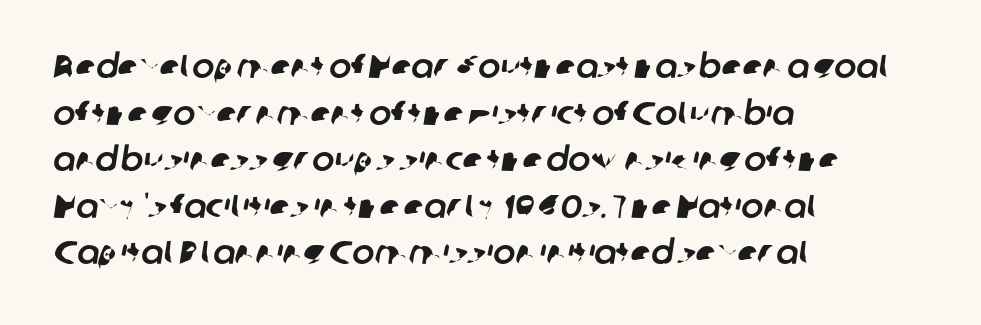
Q: Is the typeface a serif or a sans-serif typeface? A: Sans-serif.
Q: Is the text underlined? A: No.
Q: How is the paragraph aligned? A: Left-aligned.
Q: Is the spacing between letters normal or unusually wide? A: Normal.
Q: Is the spacing between lines tight, normal or loose? A: Normal.
Q: Width (condensed, normal, or wide)? A: Normal.
Q: Stroke contrast? A: Low.
Q: x-height? A: Medium.
Q: Monospaced? A: No.
